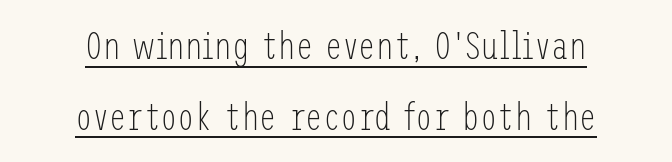
{"serif": "no", "italic": "no", "bold": "no", "weight": "light", "width": "condensed", "stroke_contrast": "low", "x_height": "medium", "underline": "yes", "align": "center", "line_spacing_ratio": 1.81, "letter_spacing": "normal", "letter_spacing_em": 0.0, "glyph_px": 39}
